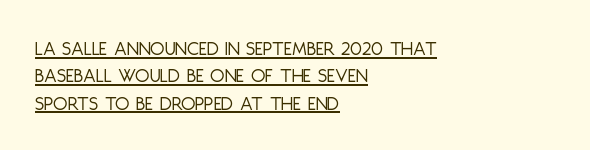
Q: Is the text bold? A: No.
Q: Is the text italic (slanted)? A: No, it is upright.
Q: Is the text underlined? A: Yes.
Q: How is the paragraph aligned? A: Left-aligned.
Q: Is the spacing between letters normal or unusually wide? A: Normal.
Q: Is the spacing between lines tight, normal or loose? A: Normal.
